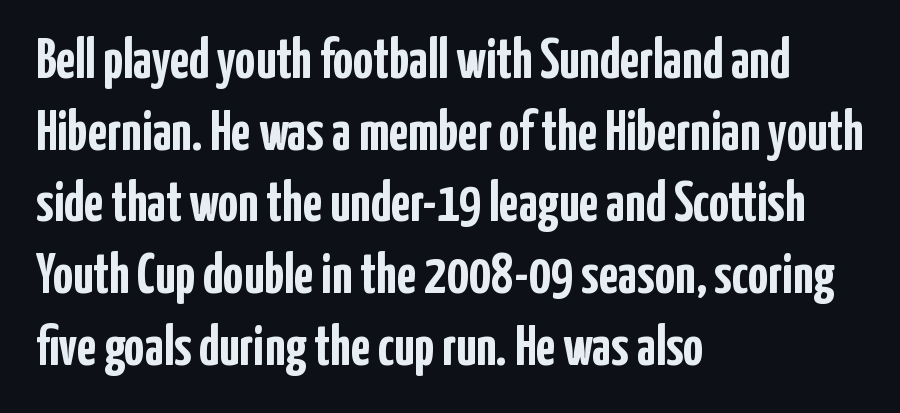
Q: Is the text bold? A: Yes.
Q: Is the text italic (slanted)? A: No, it is upright.
Q: Is the typeface a serif or a sans-serif typeface? A: Sans-serif.
Q: Is the text underlined? A: No.
Q: How is the paragraph aligned? A: Left-aligned.
Q: Is the spacing between letters normal or unusually wide? A: Normal.
Q: Is the spacing between lines tight, normal or loose? A: Normal.
Q: Width (condensed, normal, or wide)? A: Condensed.
Q: Stroke contrast? A: Low.
Q: x-height? A: Medium.
Q: Monospaced? A: No.
